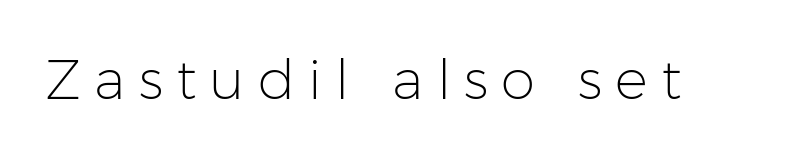
{"serif": "no", "italic": "no", "bold": "no", "weight": "light", "width": "normal", "stroke_contrast": "low", "x_height": "medium", "monospaced": "no", "underline": "no", "letter_spacing": "wide", "letter_spacing_em": 0.24, "glyph_px": 55}
